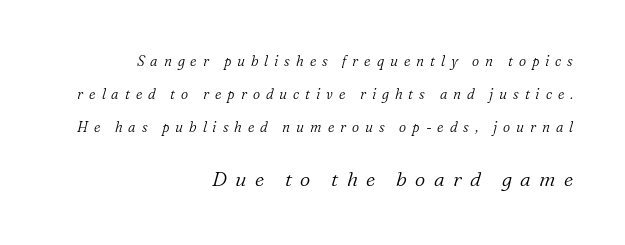
The image shows 20 px text type, italic (leaning right); set right-aligned, loose line spacing (2.34x), unusually wide letter spacing (+0.42 em), not underlined; the second (bottom) block is 1.43x larger.
